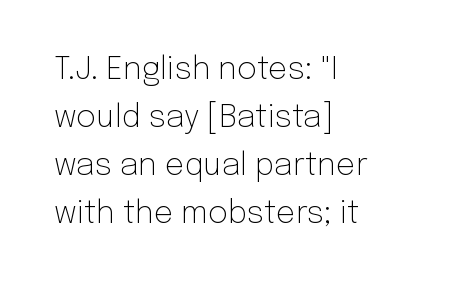
The image shows 31 px light sans-serif type, upright; set left-aligned, normal line spacing (1.55x), normal letter spacing, not underlined; low stroke contrast and a medium x-height.
